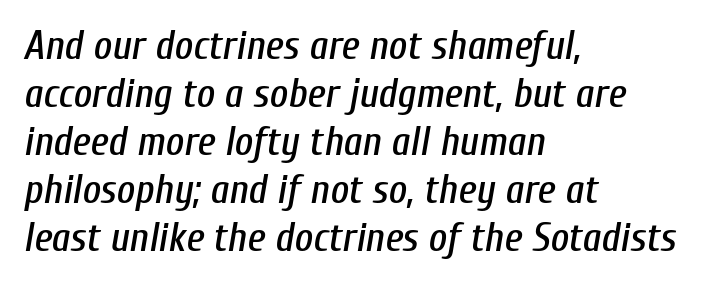
{"italic": "yes", "lean": "right", "slant_degrees": 10, "width": "condensed", "stroke_contrast": "low", "x_height": "medium", "monospaced": "no", "underline": "no", "align": "left", "line_spacing_ratio": 1.2, "letter_spacing": "normal", "letter_spacing_em": 0.0, "glyph_px": 40}
